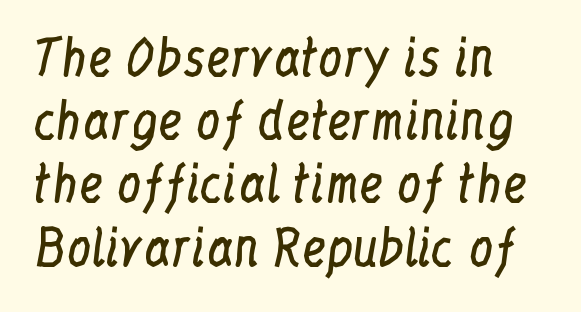
The font is comparable to plain body text, perhaps lighter. Observe the serifs anchoring each vertical stroke in this sample. The passage shown is typed in a proportional face where columns would drift. A typesetter would call this leading conventional body-copy spacing. The letters sit at their default tracking, neither squeezed nor spread. Where is the straight margin? On the left.
